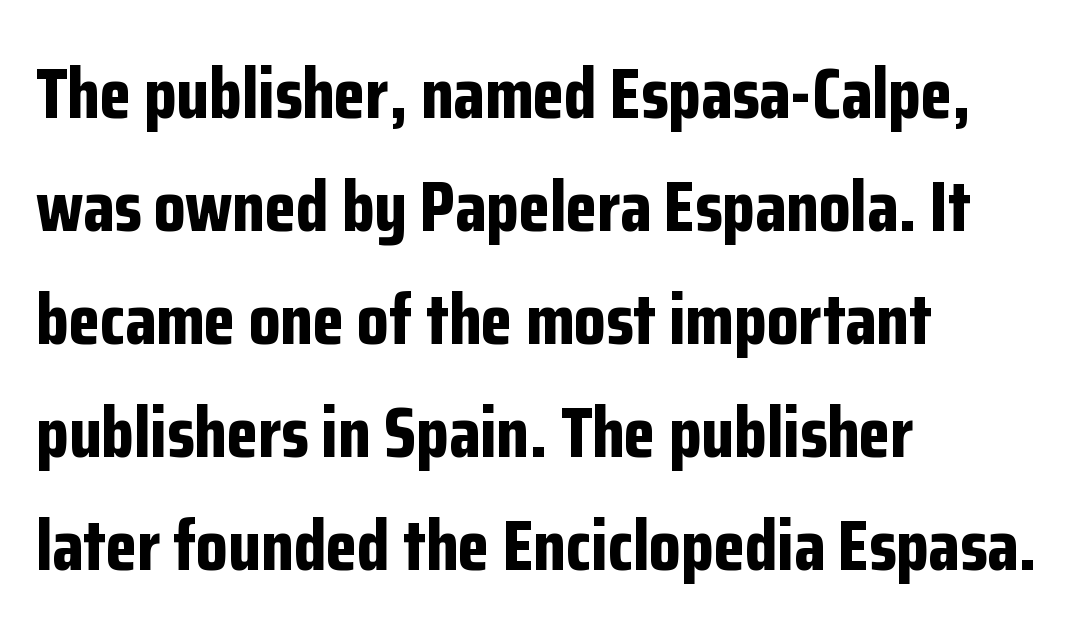
{"serif": "no", "italic": "no", "bold": "yes", "weight": "bold", "width": "condensed", "stroke_contrast": "low", "x_height": "medium", "monospaced": "no", "underline": "no", "align": "left", "line_spacing": "normal", "line_spacing_ratio": 1.57, "letter_spacing": "normal", "letter_spacing_em": 0.0, "glyph_px": 72}
